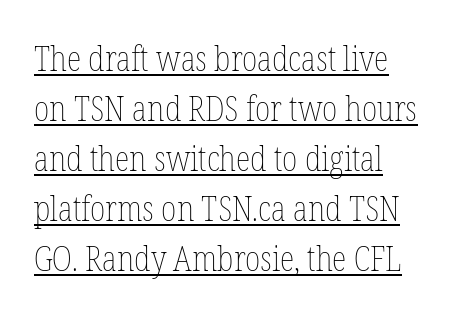
The image shows 34 px thin, condensed type, upright; set normal line spacing (1.47x), normal letter spacing, underlined; low stroke contrast and a medium x-height.
